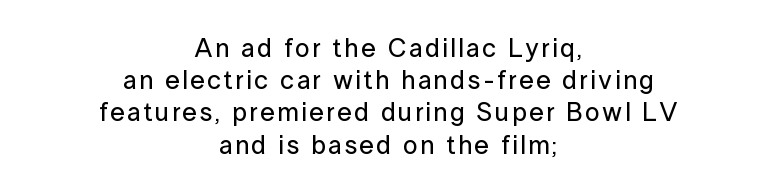
The font's upright variant was chosen for this text. Alignment: centered. Honestly, there is no underline to notice here at all.
